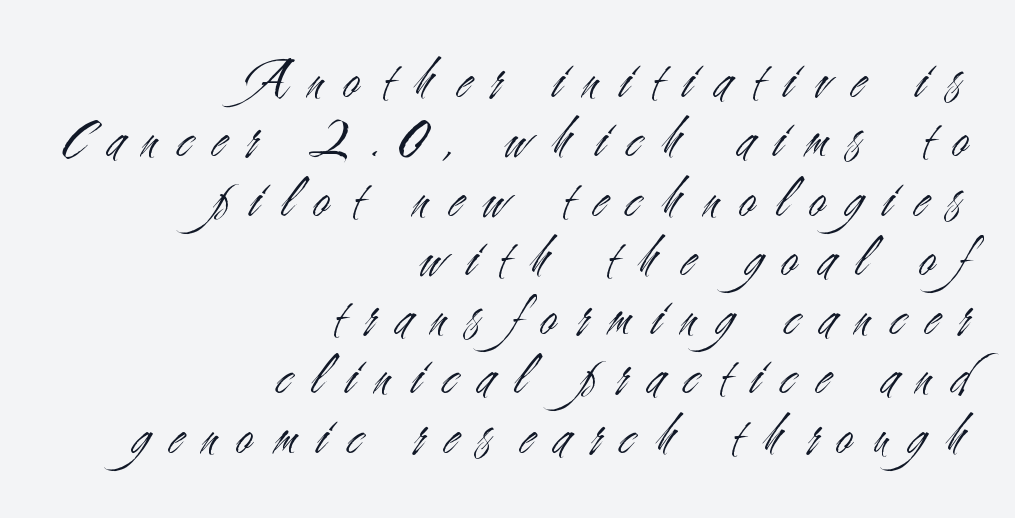
The image shows 57 px light, condensed sans-serif type; set right-aligned, tight line spacing (1.04x), unusually wide letter spacing (+0.37 em), not underlined; medium stroke contrast and a small x-height.
